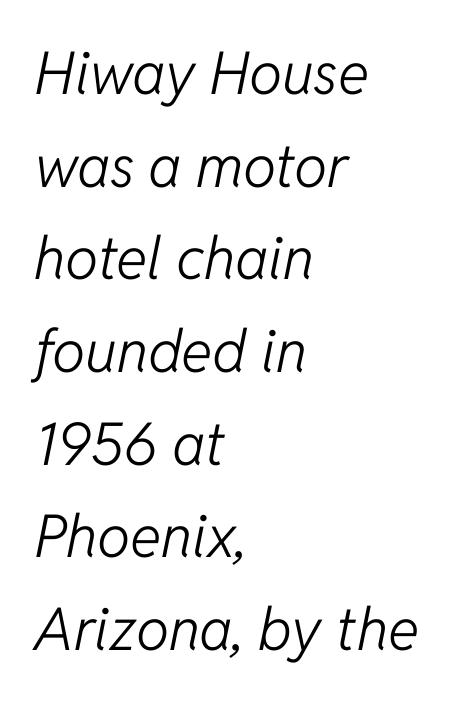
{"italic": "yes", "lean": "right", "slant_degrees": 11, "bold": "no", "weight": "light", "width": "normal", "stroke_contrast": "low", "x_height": "medium", "monospaced": "no", "underline": "no", "align": "left", "line_spacing": "normal", "line_spacing_ratio": 1.57, "letter_spacing": "normal", "letter_spacing_em": 0.0, "glyph_px": 59}
